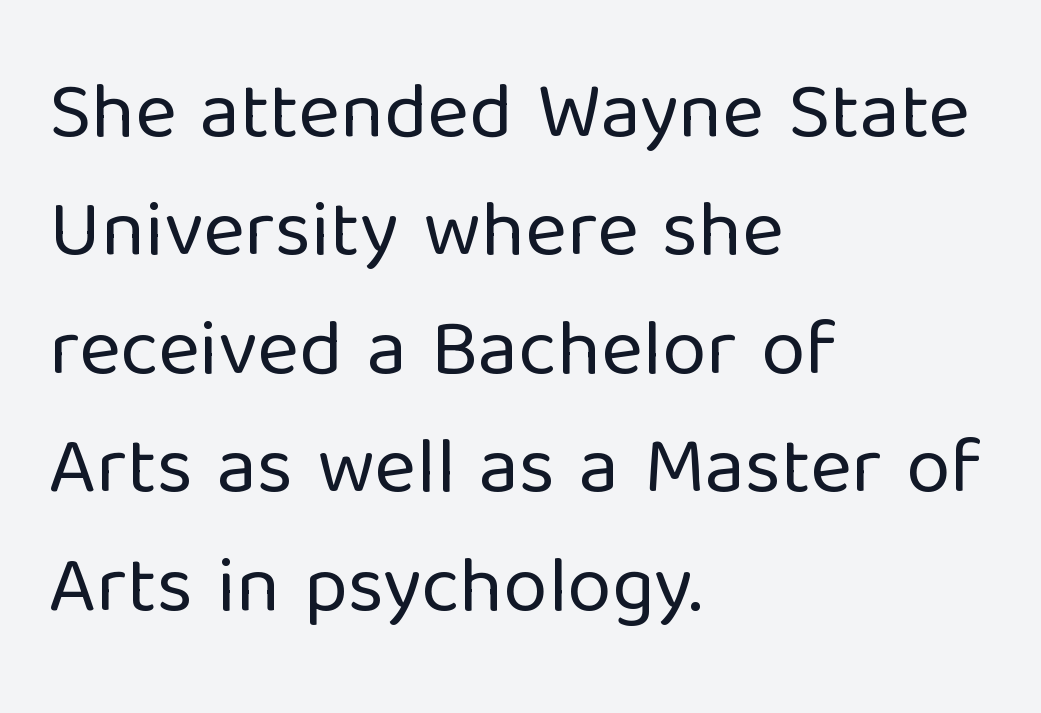
{"serif": "no", "italic": "no", "bold": "no", "weight": "regular", "width": "normal", "stroke_contrast": "low", "x_height": "medium", "monospaced": "no", "underline": "no", "align": "left", "line_spacing": "normal", "line_spacing_ratio": 1.48, "letter_spacing": "normal", "letter_spacing_em": 0.0, "glyph_px": 80}
